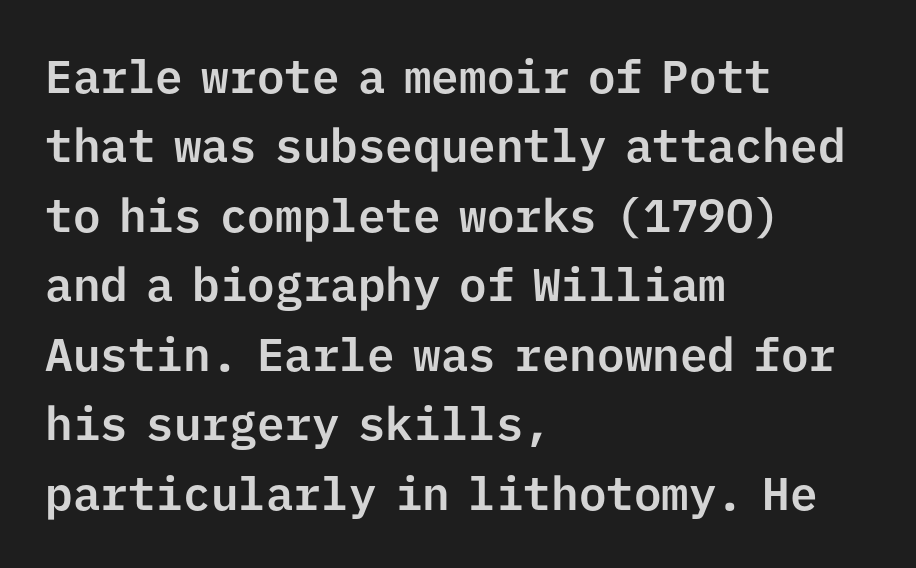
Q: Is the text italic (slanted)? A: No, it is upright.
Q: Is the typeface a serif or a sans-serif typeface? A: Sans-serif.
Q: Is the text underlined? A: No.
Q: How is the paragraph aligned? A: Left-aligned.
Q: Is the spacing between letters normal or unusually wide? A: Normal.
Q: Is the spacing between lines tight, normal or loose? A: Normal.
Q: Width (condensed, normal, or wide)? A: Normal.
Q: Stroke contrast? A: Low.
Q: x-height? A: Medium.
Q: Monospaced? A: Yes.
